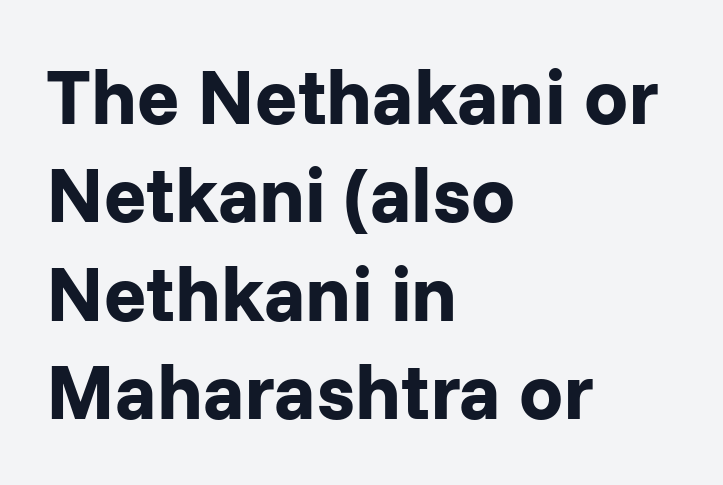
{"serif": "no", "italic": "no", "bold": "yes", "weight": "bold", "width": "normal", "stroke_contrast": "low", "x_height": "medium", "monospaced": "no", "underline": "no", "align": "left", "line_spacing": "normal", "line_spacing_ratio": 1.26, "letter_spacing": "normal", "letter_spacing_em": 0.0, "glyph_px": 78}
